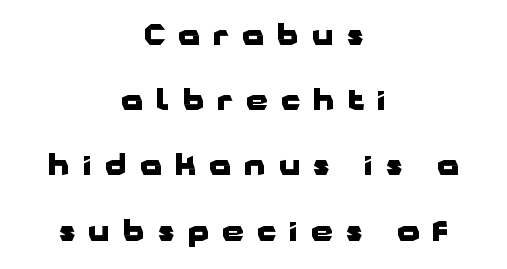
{"serif": "no", "italic": "no", "bold": "yes", "weight": "heavy", "width": "wide", "stroke_contrast": "low", "x_height": "medium", "monospaced": "no", "underline": "no", "align": "center", "line_spacing": "loose", "line_spacing_ratio": 2.33, "letter_spacing": "wide", "letter_spacing_em": 0.47, "glyph_px": 28}
